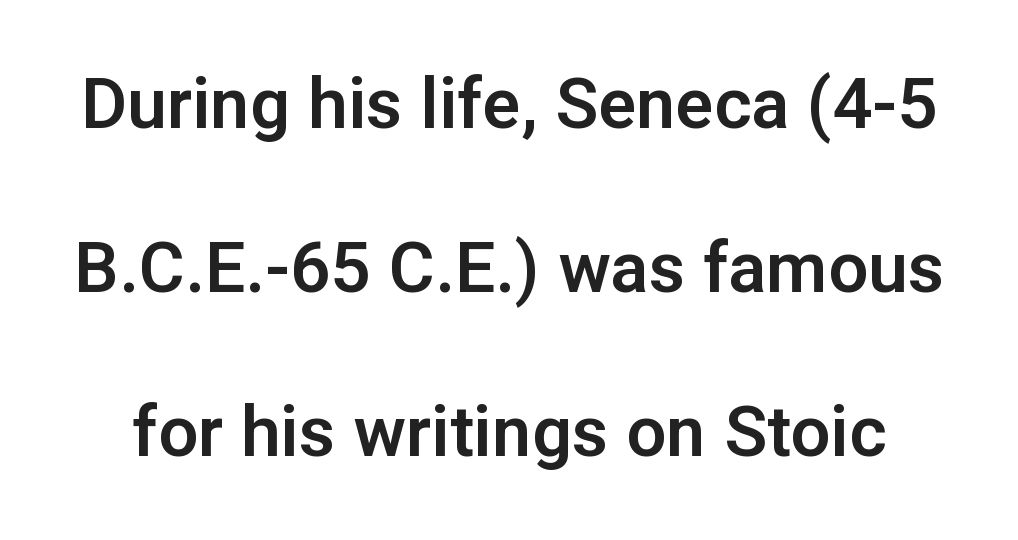
Q: Is the text italic (slanted)? A: No, it is upright.
Q: Is the typeface a serif or a sans-serif typeface? A: Sans-serif.
Q: Is the text underlined? A: No.
Q: Is the spacing between letters normal or unusually wide? A: Normal.
Q: Is the spacing between lines tight, normal or loose? A: Loose.
Q: Width (condensed, normal, or wide)? A: Normal.
Q: Stroke contrast? A: Low.
Q: x-height? A: Medium.
Q: Monospaced? A: No.
